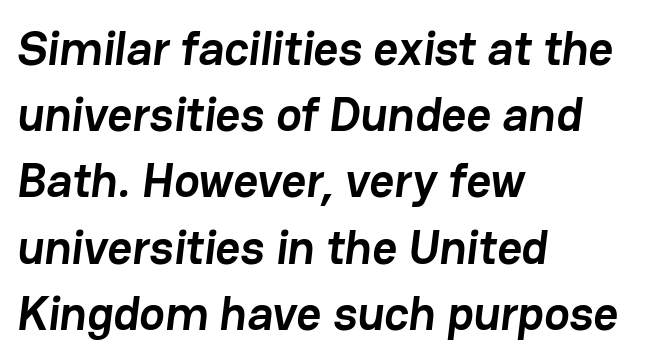
{"serif": "no", "bold": "yes", "weight": "semibold", "width": "normal", "stroke_contrast": "low", "x_height": "medium", "monospaced": "no", "underline": "no", "align": "left", "line_spacing": "normal", "line_spacing_ratio": 1.38, "letter_spacing": "normal", "letter_spacing_em": 0.0, "glyph_px": 48}
